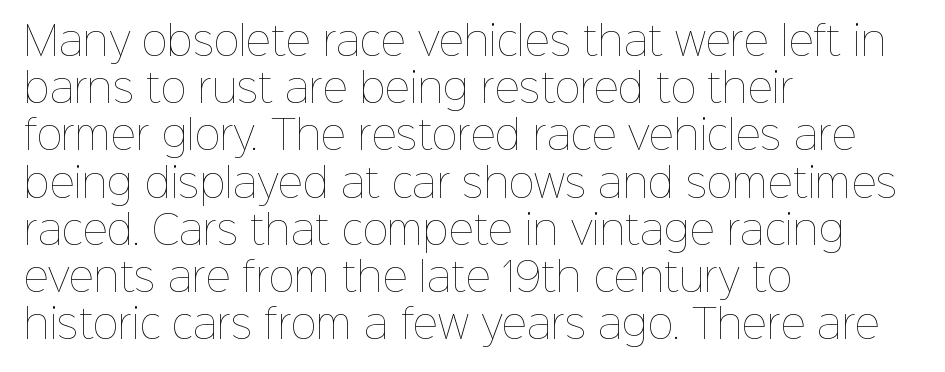
{"italic": "no", "bold": "no", "weight": "thin", "width": "normal", "stroke_contrast": "low", "x_height": "medium", "monospaced": "no", "underline": "no", "align": "left", "line_spacing_ratio": 1.21, "letter_spacing": "normal", "letter_spacing_em": 0.0, "glyph_px": 39}
